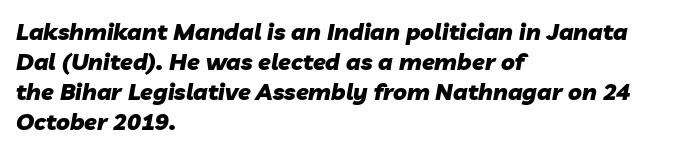
The image shows 23 px bold type, italic (leaning right); set left-aligned, normal line spacing (1.3x), normal letter spacing, not underlined.
